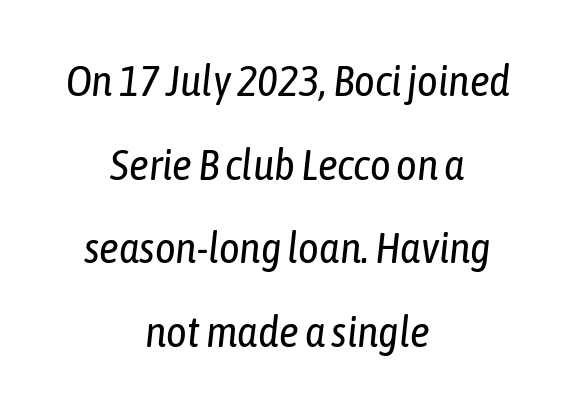
{"italic": "yes", "lean": "right", "slant_degrees": 6, "bold": "no", "weight": "regular", "width": "condensed", "stroke_contrast": "low", "x_height": "medium", "monospaced": "no", "underline": "no", "align": "center", "line_spacing": "loose", "line_spacing_ratio": 1.9, "letter_spacing": "normal", "letter_spacing_em": 0.0, "glyph_px": 44}
